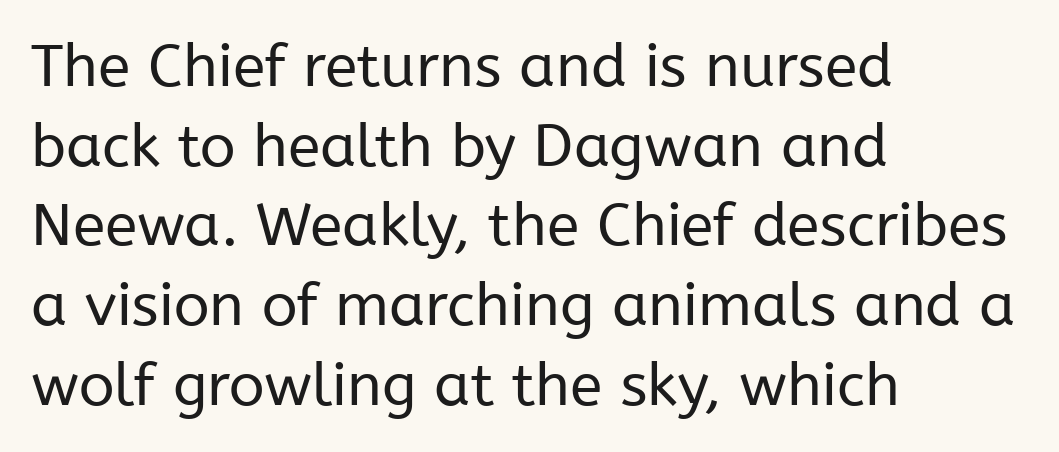
{"serif": "no", "italic": "no", "bold": "no", "weight": "regular", "width": "normal", "stroke_contrast": "low", "x_height": "medium", "monospaced": "no", "underline": "no", "align": "left", "line_spacing": "normal", "line_spacing_ratio": 1.35, "letter_spacing": "normal", "letter_spacing_em": 0.0, "glyph_px": 59}
